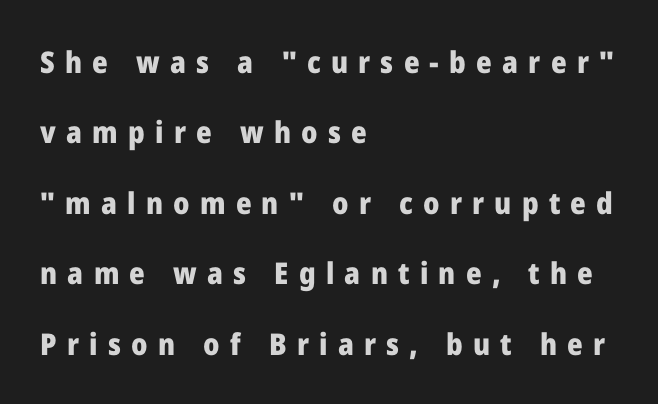
Is this a fixed-width face? No — the glyphs have proportional, varying widths. The axis of the letterforms is exactly vertical. The area under the type is left untouched. The font is running at its bold setting.
